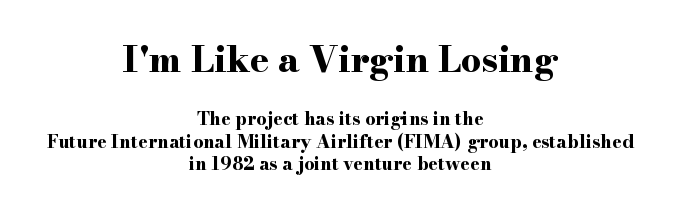
Q: Is the text bold? A: Yes.
Q: Is the text italic (slanted)? A: No, it is upright.
Q: Is the typeface a serif or a sans-serif typeface? A: Serif.
Q: Is the text underlined? A: No.
Q: How is the paragraph aligned? A: Centered.
Q: Is the spacing between letters normal or unusually wide? A: Normal.
Q: Which block of text is set in a larger size, the first (top) or the second (bottom)? A: The first (top) one.
Q: Width (condensed, normal, or wide)? A: Wide.
Q: Stroke contrast? A: High.
Q: x-height? A: Small.
Q: Monospaced? A: No.
